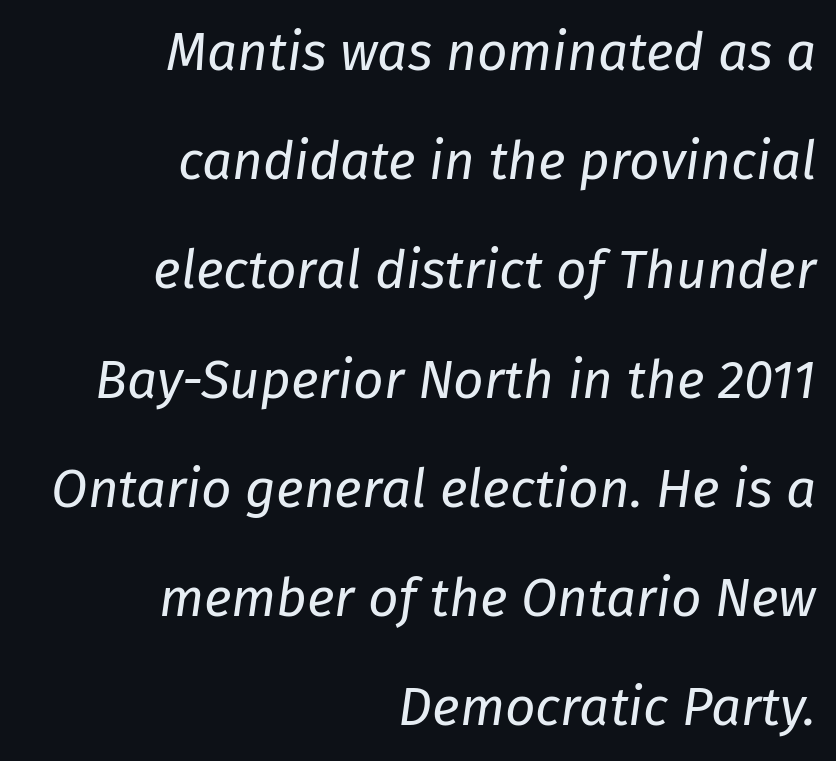
Q: Is the text bold? A: No.
Q: Is the text italic (slanted)? A: Yes, it leans right by about 8 degrees.
Q: Is the text underlined? A: No.
Q: How is the paragraph aligned? A: Right-aligned.
Q: Is the spacing between letters normal or unusually wide? A: Normal.
Q: Is the spacing between lines tight, normal or loose? A: Loose.
Q: Width (condensed, normal, or wide)? A: Normal.
Q: Stroke contrast? A: Low.
Q: x-height? A: Medium.
Q: Monospaced? A: No.
